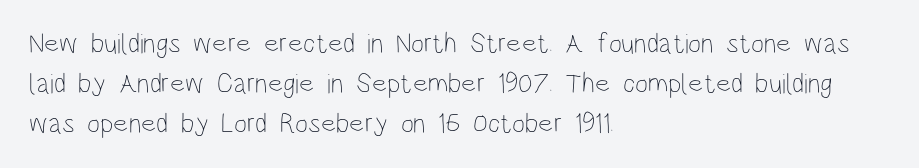
{"italic": "no", "bold": "no", "weight": "thin", "width": "condensed", "stroke_contrast": "low", "x_height": "large", "monospaced": "no", "underline": "no", "align": "left", "line_spacing": "normal", "line_spacing_ratio": 1.43, "letter_spacing": "normal", "letter_spacing_em": 0.0, "glyph_px": 28}
